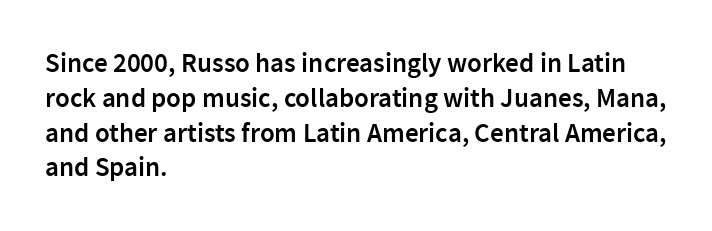
{"italic": "no", "bold": "semi", "underline": "no", "align": "left", "line_spacing": "normal", "line_spacing_ratio": 1.29, "letter_spacing": "normal", "letter_spacing_em": 0.0, "glyph_px": 27}
